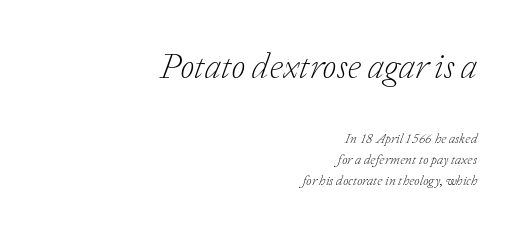
The image shows 36 px light serif type, italic (leaning right); set right-aligned, normal line spacing (1.49x), normal letter spacing, not underlined; the first (top) block is 2.57x larger; low stroke contrast and a medium x-height.
